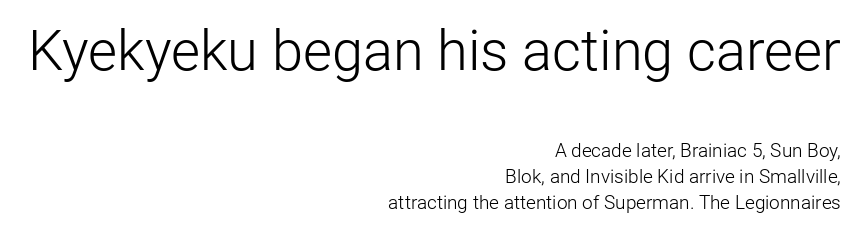
{"serif": "no", "italic": "no", "bold": "no", "weight": "light", "width": "normal", "stroke_contrast": "low", "x_height": "medium", "monospaced": "no", "underline": "no", "align": "right", "line_spacing": "normal", "line_spacing_ratio": 1.36, "letter_spacing": "normal", "letter_spacing_em": 0.0, "larger_block": "first", "size_ratio": 2.95, "glyph_px": 56}
